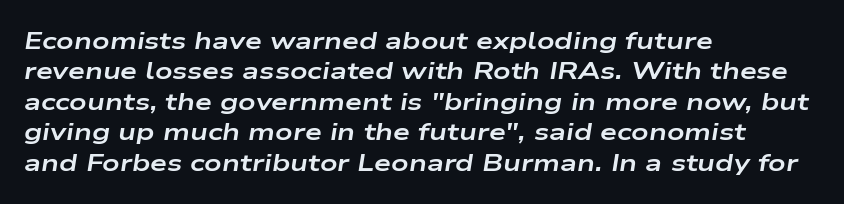
The image shows 24 px bold type, italic (leaning right); set left-aligned, normal line spacing (1.27x), normal letter spacing, not underlined.
